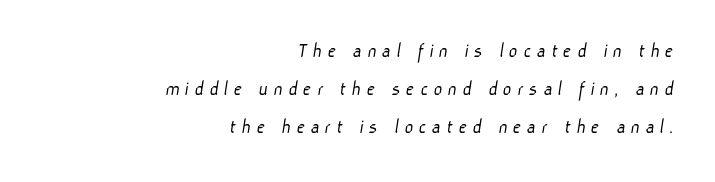
Q: Is the text bold? A: No.
Q: Is the text underlined? A: No.
Q: How is the paragraph aligned? A: Right-aligned.
Q: Is the spacing between letters normal or unusually wide? A: Unusually wide.
